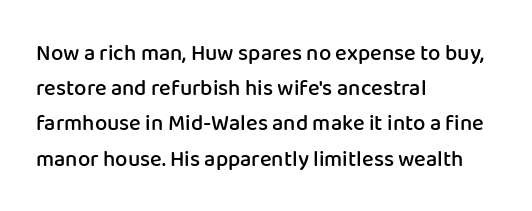
{"italic": "no", "bold": "semi", "underline": "no", "align": "left", "line_spacing": "normal", "line_spacing_ratio": 1.6, "letter_spacing": "normal", "letter_spacing_em": 0.0, "glyph_px": 22}
